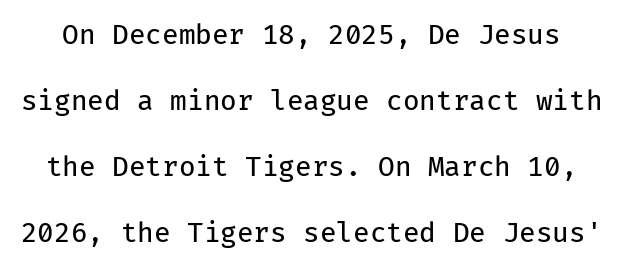
Here the glyphs are tracked normally, forming tight word shapes. Baseline-to-baseline distance is far greater than the letter height. Only glyphs here, with clear space below each row. The type sits square on the baseline with zero lean.
